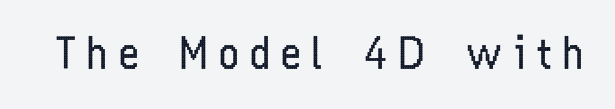
Q: Is the text bold? A: No.
Q: Is the text italic (slanted)? A: No, it is upright.
Q: Is the typeface a serif or a sans-serif typeface? A: Sans-serif.
Q: Is the text underlined? A: No.
Q: Is the spacing between letters normal or unusually wide? A: Unusually wide.
Q: Width (condensed, normal, or wide)? A: Condensed.
Q: Stroke contrast? A: Low.
Q: x-height? A: Medium.
Q: Monospaced? A: No.
